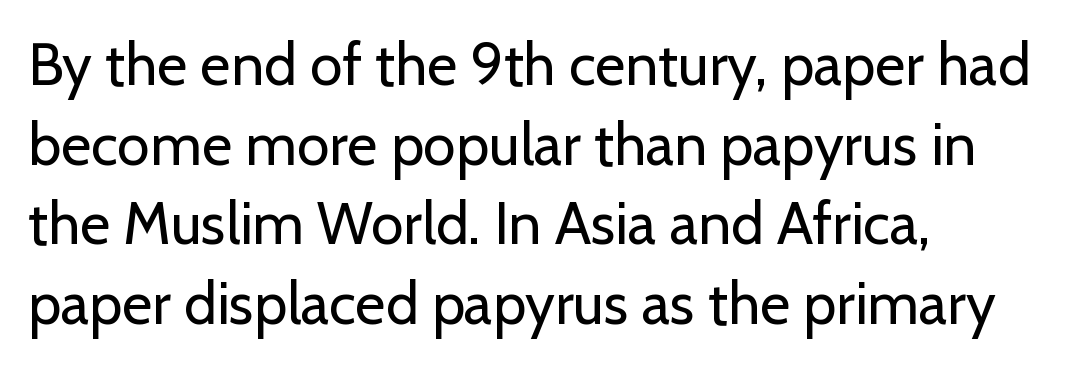
The space beneath each line is pristine and unruled. Stroke terminals: plain, sans-serif. The typesetter chose a ragged-right arrangement here. These lines are rendered in a variable-pitch font. The letterforms sit shoulder to shoulder at normal distance. Nothing heavy about these letters — not bold at all.
